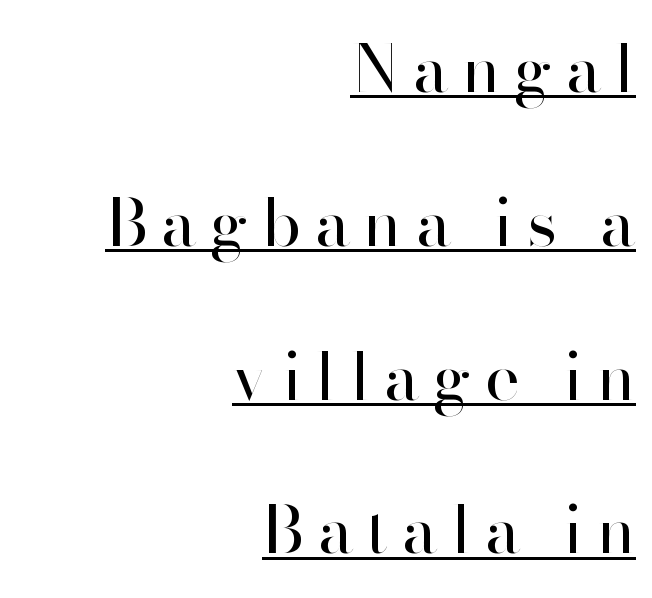
Q: Is the text bold? A: No.
Q: Is the text italic (slanted)? A: No, it is upright.
Q: Is the typeface a serif or a sans-serif typeface? A: Sans-serif.
Q: Is the text underlined? A: Yes.
Q: How is the paragraph aligned? A: Right-aligned.
Q: Is the spacing between letters normal or unusually wide? A: Unusually wide.
Q: Is the spacing between lines tight, normal or loose? A: Loose.
Q: Width (condensed, normal, or wide)? A: Normal.
Q: Stroke contrast? A: High.
Q: x-height? A: Small.
Q: Monospaced? A: No.
